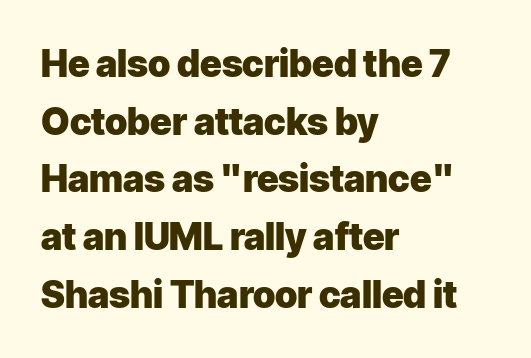
Looks like regular typesetting: each glyph gets only the width it needs. This sample is left-justified, so line endings fall wherever the words run out. Chunky letters — that's bold for sure. A bare baseline throughout the passage. A typesetter would label this face a sans. The type is set solid horizontally, with unmodified tracking.
